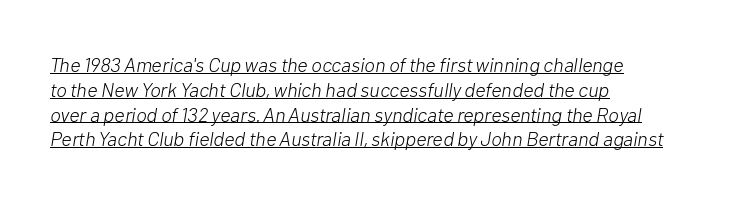
{"italic": "yes", "lean": "right", "slant_degrees": 10, "bold": "no", "underline": "yes", "align": "left", "line_spacing_ratio": 1.24, "letter_spacing": "normal", "letter_spacing_em": 0.0, "glyph_px": 20}
